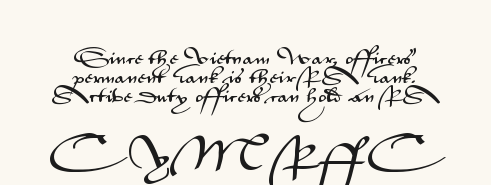
The font family rendered here belongs to the sans-serif group. Two sizes are in play, and the larger belongs to the second block. The passage shown has conventional tracking throughout. The letters advance in unequal steps, a hallmark of proportional type. Vertical spacing — tight.
